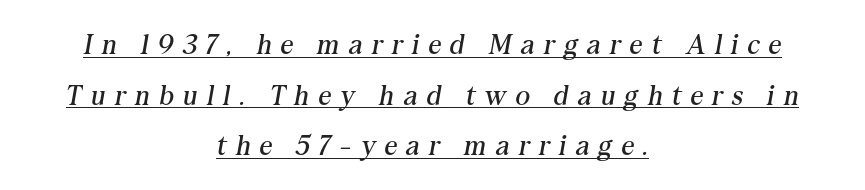
The image shows 28 px regular-weight serif type, italic (leaning right); set centered, line spacing 1.81x, unusually wide letter spacing (+0.33 em), underlined; medium stroke contrast and a medium x-height.
